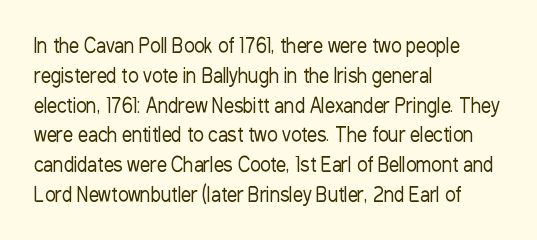
Rule under the text: the space is simply empty. Upright lettering throughout. This rendering leaves character spacing at its baseline value. If you drew a ruler down the left edge, every line would touch it. Is there much room between lines? A standard amount, neither cramped nor airy. This reads as an unemphasized weight, regular at the heaviest.
